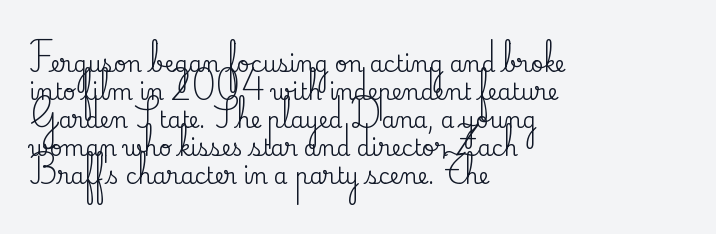
The image shows 22 px text type, upright; set left-aligned, normal line spacing (1.27x), normal letter spacing, not underlined.
